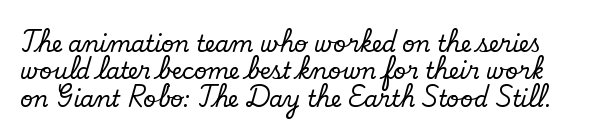
There is no visible air inserted between adjacent glyphs. Clear beneath every line of the passage.
